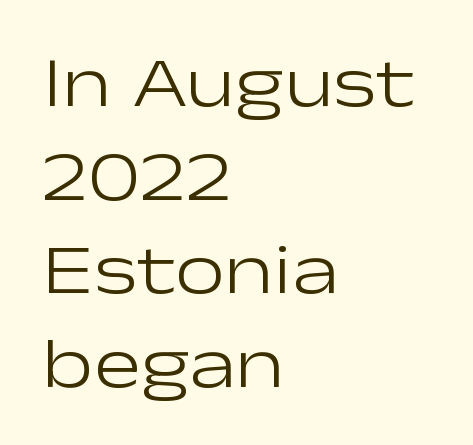
{"serif": "no", "italic": "no", "bold": "no", "weight": "light", "width": "wide", "stroke_contrast": "low", "x_height": "medium", "monospaced": "no", "underline": "no", "align": "left", "line_spacing": "normal", "line_spacing_ratio": 1.32, "letter_spacing": "normal", "letter_spacing_em": 0.0, "glyph_px": 71}
